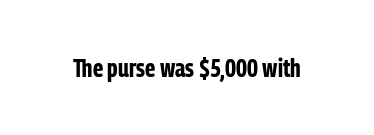
The image shows 25 px bold type, upright; set normal letter spacing, not underlined.
